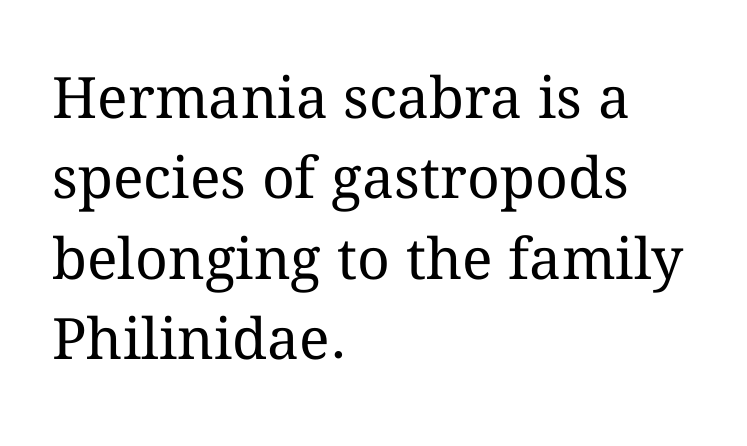
Italic? Not at all — the glyphs are vertical. The passage shown is typed in a proportional face where columns would drift. The gap between lines stays unmarked. You could call the tracking neutral — neither tight nor loose. These lines are set flush left with a ragged right edge. The designer left line spacing at the default.
